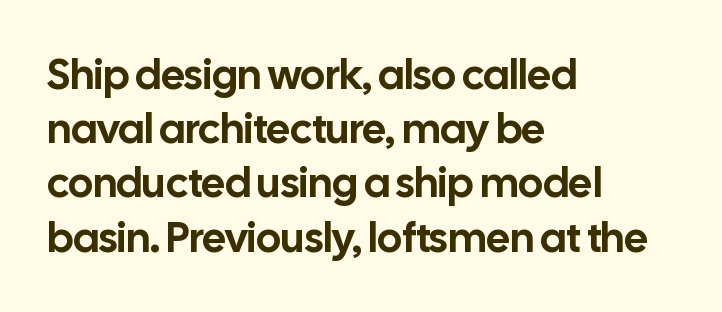
{"serif": "no", "italic": "no", "width": "normal", "stroke_contrast": "low", "x_height": "medium", "monospaced": "no", "underline": "no", "align": "left", "line_spacing": "normal", "line_spacing_ratio": 1.29, "letter_spacing": "normal", "letter_spacing_em": 0.0, "glyph_px": 42}
